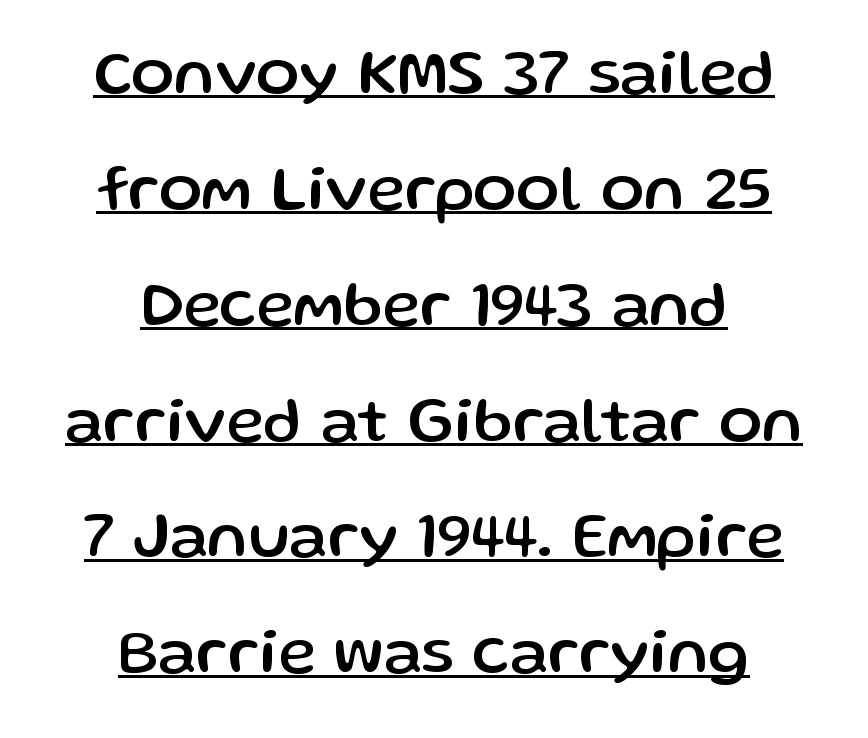
Short note: letters normally spaced. Notice how the passage keeps no hard edge, just a central spine. Style check: upright. Quick note: underline on. Character widths vary here, with narrow letters taking less room than wide ones.
